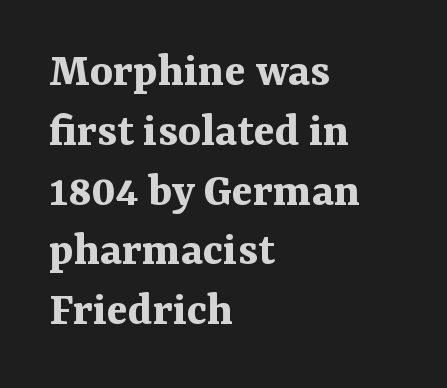
Q: Is the text bold? A: Yes.
Q: Is the text italic (slanted)? A: No, it is upright.
Q: Is the typeface a serif or a sans-serif typeface? A: Serif.
Q: Is the text underlined? A: No.
Q: How is the paragraph aligned? A: Left-aligned.
Q: Is the spacing between letters normal or unusually wide? A: Normal.
Q: Width (condensed, normal, or wide)? A: Normal.
Q: Stroke contrast? A: Medium.
Q: x-height? A: Medium.
Q: Monospaced? A: No.
